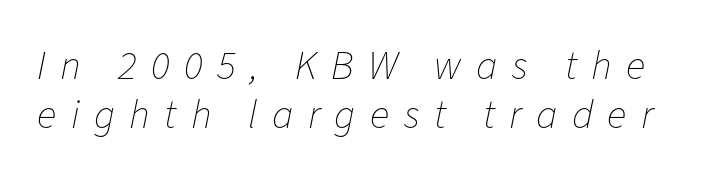
Heaviness? Minimal to ordinary, like unemphasized prose. Here the designer chose a conventional face with non-uniform glyph widths. The rendering applies a slant to the glyphs. Characters follow at a spacing far wider than the type designer built in. The strip under each line holds only bare page.
